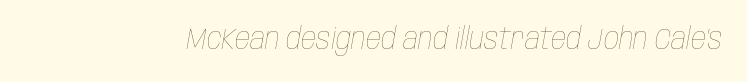
Q: Is the text bold? A: No.
Q: Is the text italic (slanted)? A: Yes, it leans right by about 10 degrees.
Q: Is the text underlined? A: No.
Q: Is the spacing between letters normal or unusually wide? A: Normal.
Q: Width (condensed, normal, or wide)? A: Condensed.
Q: Stroke contrast? A: Low.
Q: x-height? A: Large.
Q: Monospaced? A: No.
